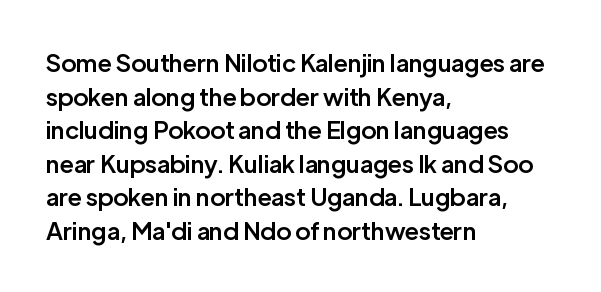
Tall strokes in this sample are plumb rather than angled. Honestly, the letter spacing is just normal — you wouldn't notice it. The foot of each line stays bare and open. The passage shown is semibold, sitting just below true bold. The space between consecutive lines is moderate.
